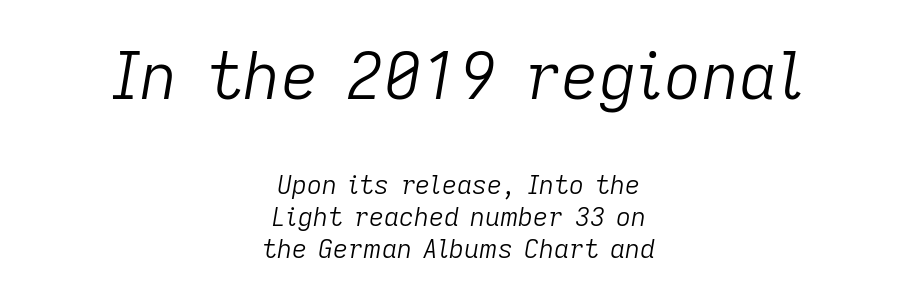
The image shows 65 px light type, italic (leaning right); set centered, line spacing 1.24x, normal letter spacing, not underlined; the first (top) block is 2.5x larger; low stroke contrast and a medium x-height.
